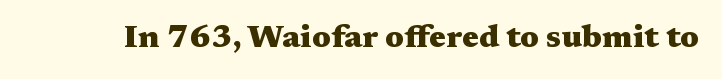
Q: Is the text bold? A: Yes.
Q: Is the text italic (slanted)? A: No, it is upright.
Q: Is the typeface a serif or a sans-serif typeface? A: Serif.
Q: Is the text underlined? A: No.
Q: Is the spacing between letters normal or unusually wide? A: Normal.
Q: Width (condensed, normal, or wide)? A: Wide.
Q: Stroke contrast? A: Medium.
Q: x-height? A: Medium.
Q: Monospaced? A: No.
